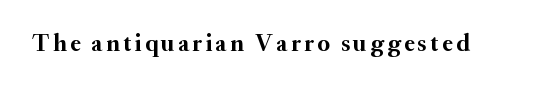
Q: Is the text bold? A: Yes.
Q: Is the text italic (slanted)? A: No, it is upright.
Q: Is the text underlined? A: No.
